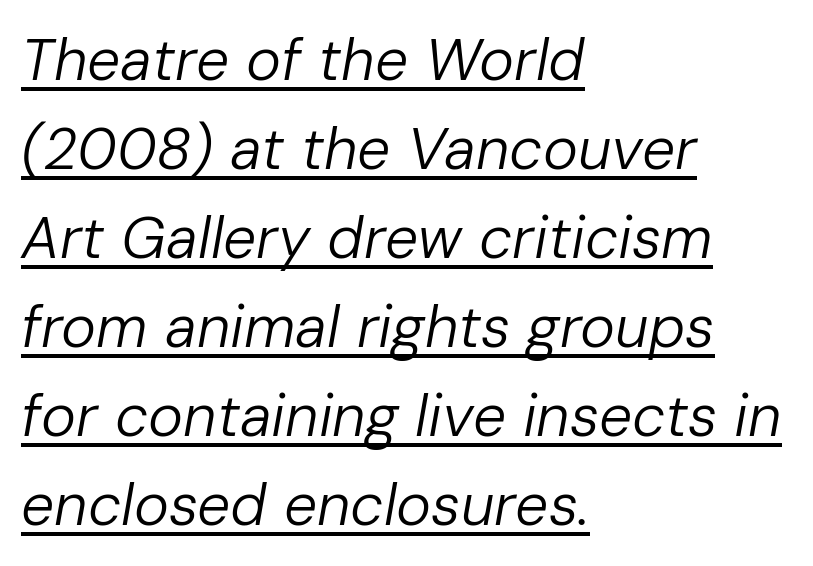
Q: Is the text bold? A: No.
Q: Is the text italic (slanted)? A: Yes, it leans right by about 10 degrees.
Q: Is the text underlined? A: Yes.
Q: How is the paragraph aligned? A: Left-aligned.
Q: Is the spacing between letters normal or unusually wide? A: Normal.
Q: Is the spacing between lines tight, normal or loose? A: Normal.
Q: Width (condensed, normal, or wide)? A: Normal.
Q: Stroke contrast? A: Low.
Q: x-height? A: Medium.
Q: Monospaced? A: No.
